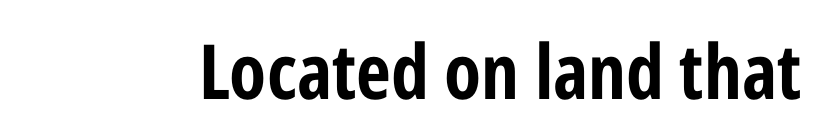
You can tell from the bare stems that sans-serif type was used. If you drew a line through each stem, it would be perfectly vertical. What stands out about the letter spacing? Nothing — it is the standard amount. Thick stems and heavy bowls — unmistakably bold.
